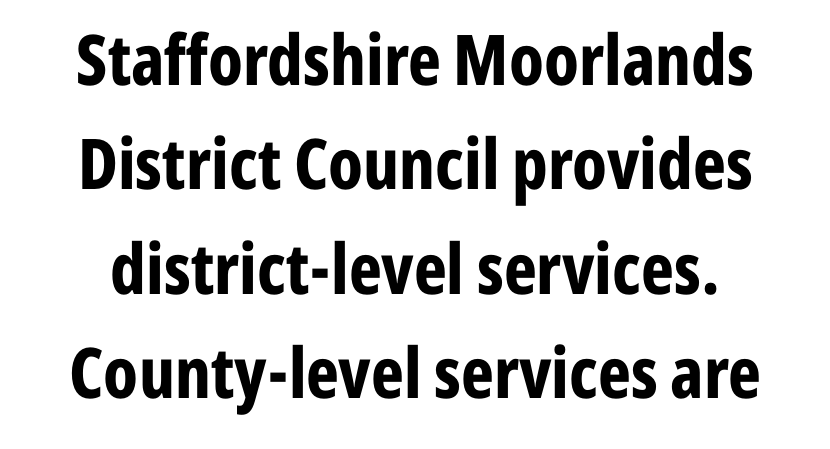
{"serif": "no", "italic": "no", "bold": "yes", "weight": "bold", "width": "condensed", "stroke_contrast": "low", "x_height": "medium", "monospaced": "no", "underline": "no", "line_spacing": "normal", "line_spacing_ratio": 1.49, "letter_spacing": "normal", "letter_spacing_em": 0.0, "glyph_px": 70}
